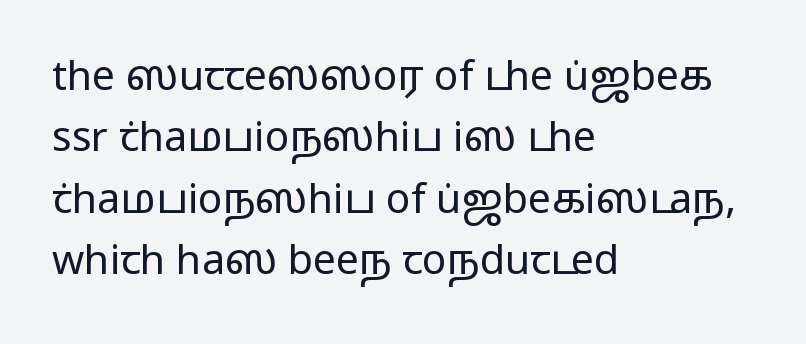
No italicization has been applied; the sample stays upright. Compared with a centered layout, this one pins lines to the left instead. You could not count columns in this text — the font is proportionally spaced. This block has exactly the height ordinary leading produces.
